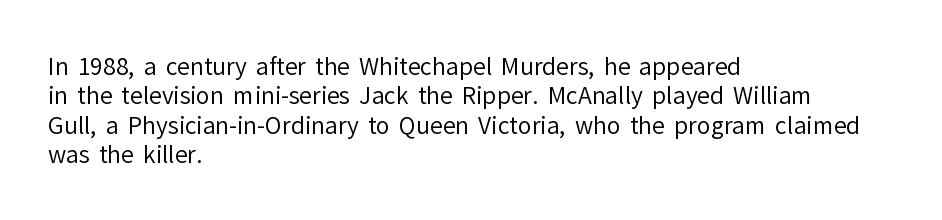
{"italic": "no", "bold": "no", "underline": "no", "align": "left", "line_spacing": "normal", "line_spacing_ratio": 1.28, "letter_spacing": "normal", "letter_spacing_em": 0.0, "glyph_px": 23}
